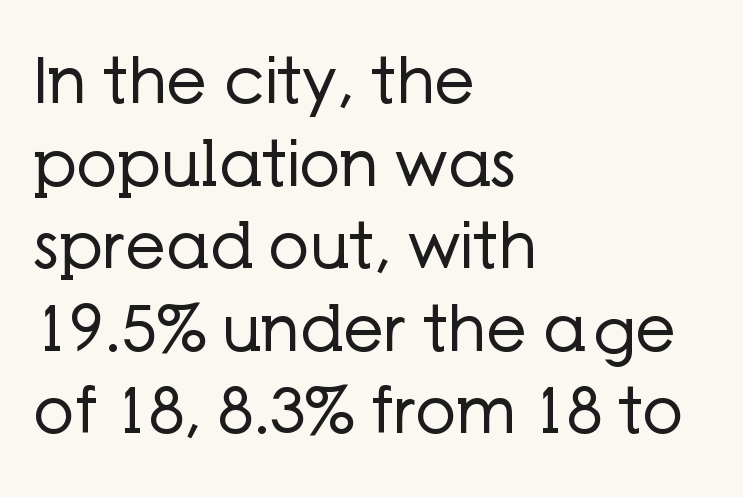
Q: Is the text bold? A: No.
Q: Is the text italic (slanted)? A: No, it is upright.
Q: Is the typeface a serif or a sans-serif typeface? A: Sans-serif.
Q: Is the text underlined? A: No.
Q: How is the paragraph aligned? A: Left-aligned.
Q: Is the spacing between letters normal or unusually wide? A: Normal.
Q: Is the spacing between lines tight, normal or loose? A: Normal.
Q: Width (condensed, normal, or wide)? A: Normal.
Q: Stroke contrast? A: Low.
Q: x-height? A: Medium.
Q: Monospaced? A: No.
